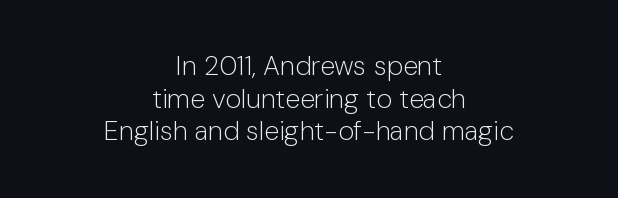
The image shows 27 px text type, upright; set centered, line spacing 1.21x, normal letter spacing, not underlined.
